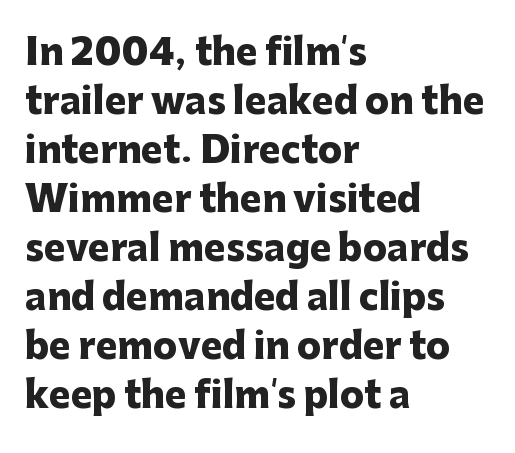
The image shows 36 px heavy sans-serif type, upright; set left-aligned, normal line spacing (1.36x), normal letter spacing, not underlined; low stroke contrast and a medium x-height.
